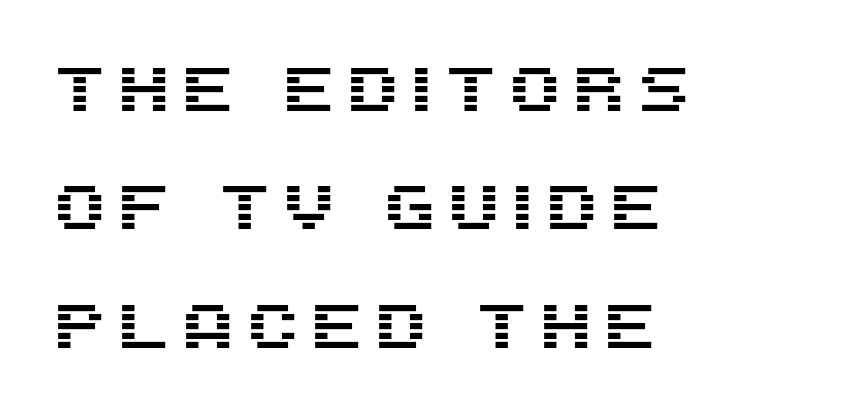
Q: Is the text italic (slanted)? A: No, it is upright.
Q: Is the typeface a serif or a sans-serif typeface? A: Sans-serif.
Q: Is the text underlined? A: No.
Q: How is the paragraph aligned? A: Left-aligned.
Q: Width (condensed, normal, or wide)? A: Normal.
Q: Stroke contrast? A: Medium.
Q: x-height? A: Large.
Q: Monospaced? A: No.
